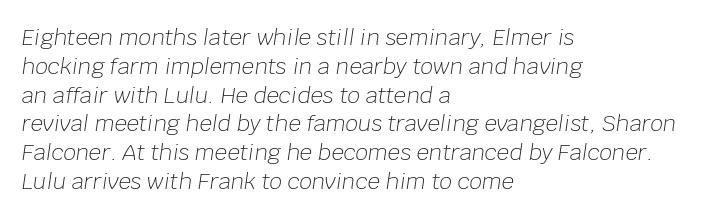
{"italic": "yes", "lean": "right", "slant_degrees": 8, "bold": "no", "underline": "no", "align": "left", "line_spacing": "normal", "line_spacing_ratio": 1.31, "letter_spacing": "normal", "letter_spacing_em": 0.0, "glyph_px": 22}
